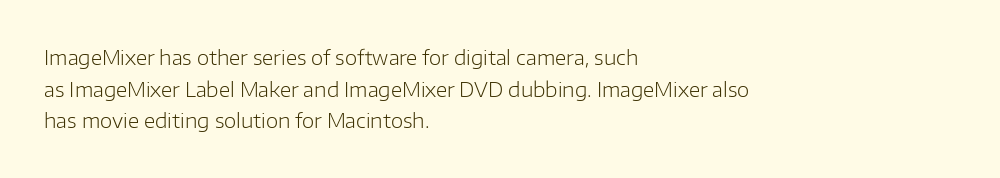
Q: Is the text bold? A: No.
Q: Is the text italic (slanted)? A: No, it is upright.
Q: Is the text underlined? A: No.
Q: How is the paragraph aligned? A: Left-aligned.
Q: Is the spacing between letters normal or unusually wide? A: Normal.
Q: Is the spacing between lines tight, normal or loose? A: Normal.
